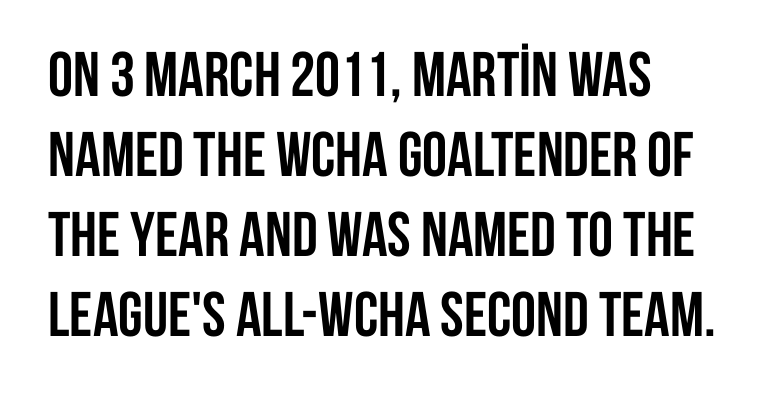
{"serif": "no", "italic": "no", "bold": "yes", "weight": "semibold", "width": "condensed", "stroke_contrast": "low", "x_height": "large", "monospaced": "no", "underline": "no", "align": "left", "line_spacing": "normal", "line_spacing_ratio": 1.27, "letter_spacing": "normal", "letter_spacing_em": 0.0, "glyph_px": 63}
